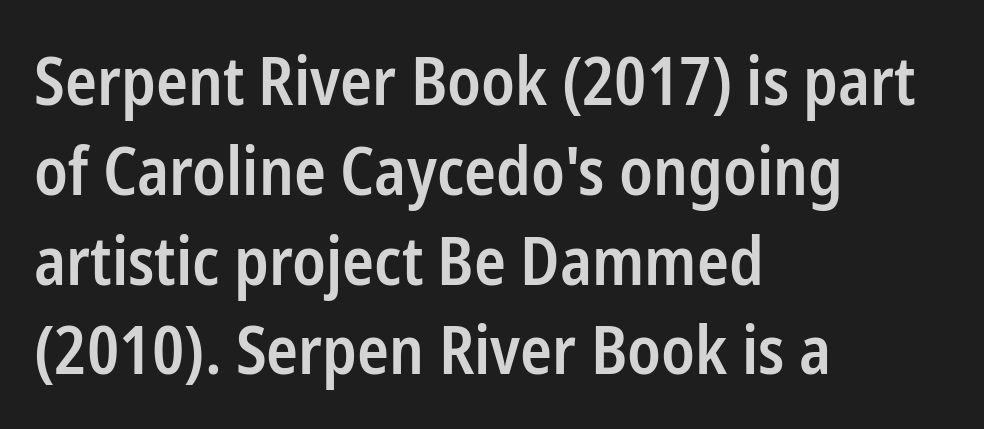
{"serif": "no", "italic": "no", "bold": "semi", "weight": "semibold", "width": "condensed", "stroke_contrast": "low", "x_height": "medium", "monospaced": "no", "underline": "no", "align": "left", "line_spacing": "normal", "line_spacing_ratio": 1.36, "letter_spacing": "normal", "letter_spacing_em": 0.0, "glyph_px": 66}
